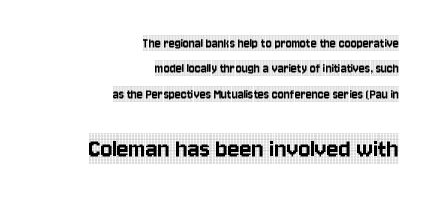
The image shows 28 px condensed serif type, upright; set right-aligned, line spacing 1.81x, normal letter spacing, not underlined; the second (bottom) block is 2.0x larger; a large x-height.
